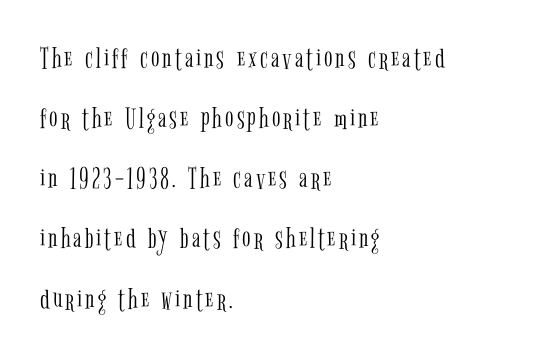
Q: Is the text bold? A: No.
Q: Is the text italic (slanted)? A: No, it is upright.
Q: Is the typeface a serif or a sans-serif typeface? A: Serif.
Q: Is the text underlined? A: No.
Q: How is the paragraph aligned? A: Left-aligned.
Q: Is the spacing between lines tight, normal or loose? A: Loose.
Q: Width (condensed, normal, or wide)? A: Condensed.
Q: Stroke contrast? A: Low.
Q: x-height? A: Medium.
Q: Monospaced? A: No.
